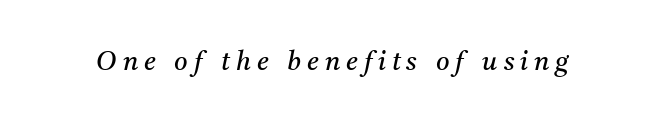
The image shows 26 px text type, italic (leaning right); set unusually wide letter spacing (+0.23 em), not underlined.
